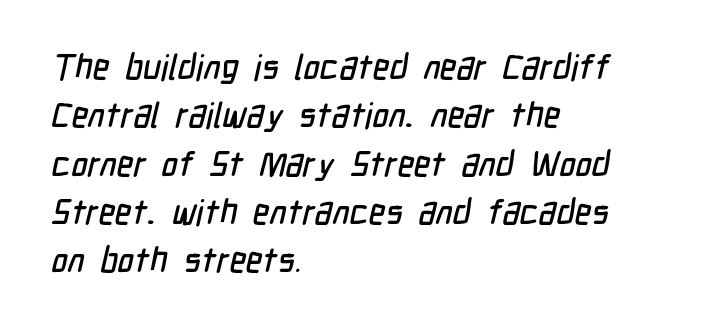
A typesetter would call this leading conventional body-copy spacing. Tracking value appears to be zero — textbook default spacing. Looks like regular typesetting: each glyph gets only the width it needs. This rendering features lettering with no underline.
